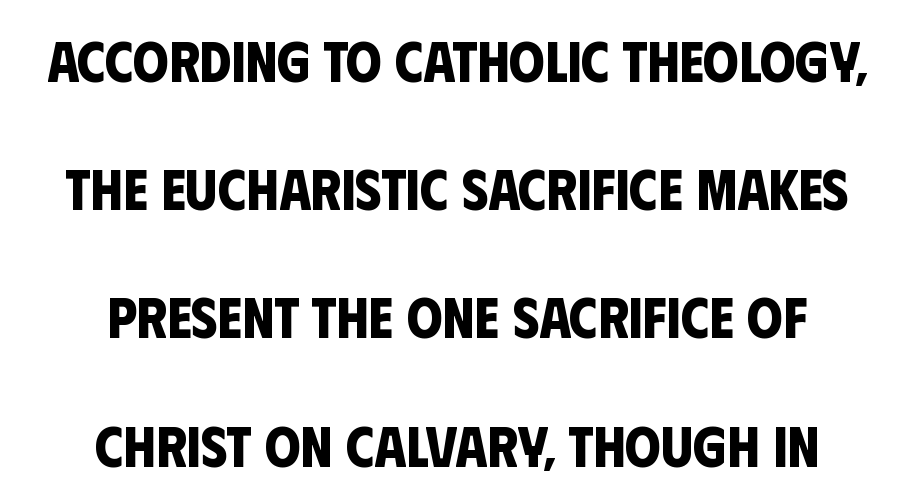
Q: Is the text bold? A: Yes.
Q: Is the typeface a serif or a sans-serif typeface? A: Sans-serif.
Q: Is the text underlined? A: No.
Q: How is the paragraph aligned? A: Centered.
Q: Is the spacing between letters normal or unusually wide? A: Normal.
Q: Is the spacing between lines tight, normal or loose? A: Loose.
Q: Width (condensed, normal, or wide)? A: Condensed.
Q: Stroke contrast? A: Low.
Q: x-height? A: Large.
Q: Monospaced? A: No.
